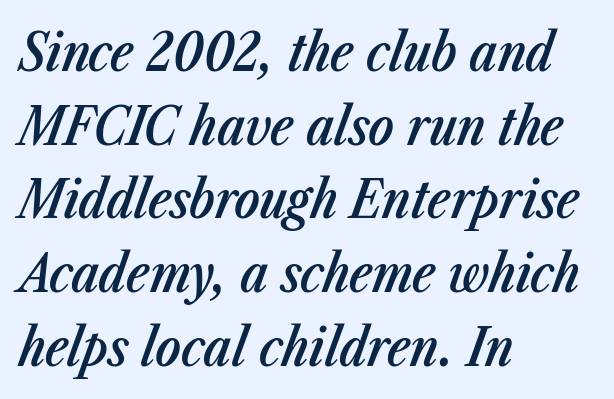
Only glyphs here, with clear space below each row. Quick note: interline space is typical. The font is running at a semibold setting, under full bold. Between one letter and the next there's only the usual sliver of space. The face used here has a pronounced slope to its letters.
